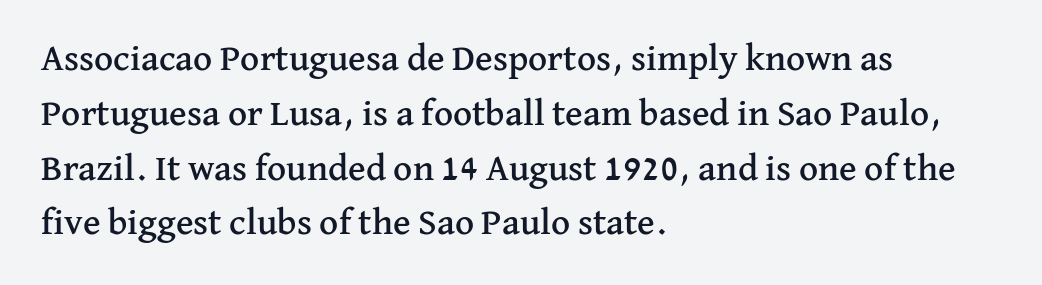
Q: Is the text italic (slanted)? A: No, it is upright.
Q: Is the typeface a serif or a sans-serif typeface? A: Serif.
Q: Is the text underlined? A: No.
Q: How is the paragraph aligned? A: Left-aligned.
Q: Is the spacing between letters normal or unusually wide? A: Normal.
Q: Is the spacing between lines tight, normal or loose? A: Normal.
Q: Width (condensed, normal, or wide)? A: Normal.
Q: Stroke contrast? A: Medium.
Q: x-height? A: Medium.
Q: Monospaced? A: No.
